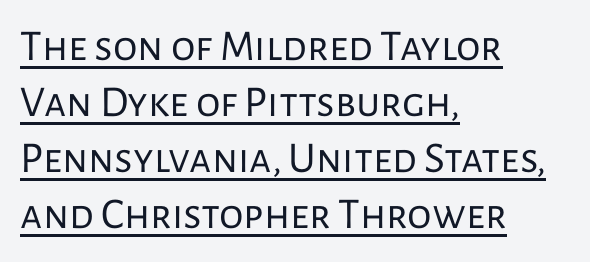
Looks like someone drew a line under every word here. The vertical gap from one line to the next is medium. A student would call this left alignment; a typographer would say flush left, rag right. Each stroke keeps to a modest, everyday thickness or less.
